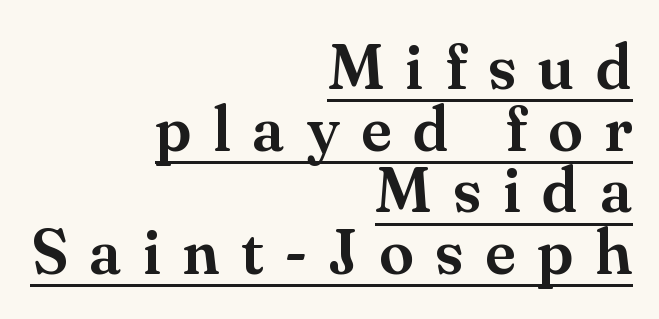
The image shows 63 px serif type, upright; set right-aligned, tight line spacing (0.98x), unusually wide letter spacing (+0.34 em), underlined; medium stroke contrast and a small x-height.
